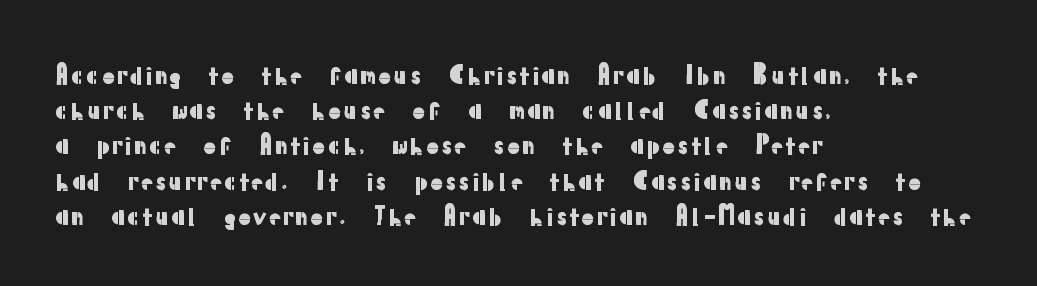
{"italic": "no", "underline": "no", "align": "left", "line_spacing": "normal", "line_spacing_ratio": 1.41, "letter_spacing": "normal", "letter_spacing_em": 0.0, "glyph_px": 25}
